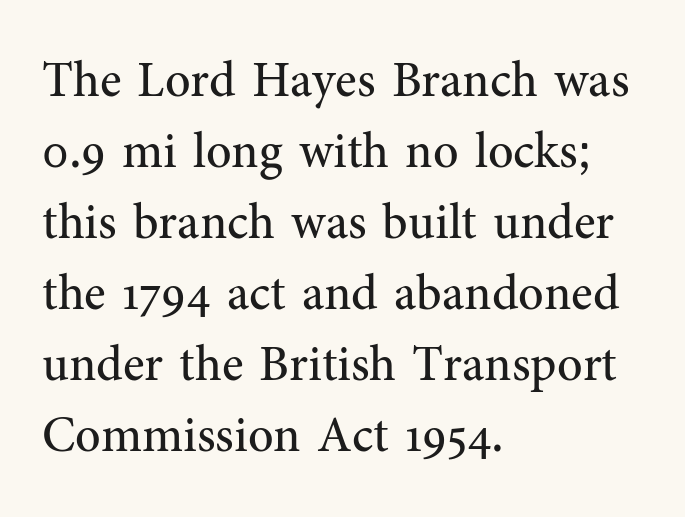
Q: Is the text bold? A: No.
Q: Is the text italic (slanted)? A: No, it is upright.
Q: Is the typeface a serif or a sans-serif typeface? A: Serif.
Q: Is the text underlined? A: No.
Q: How is the paragraph aligned? A: Left-aligned.
Q: Is the spacing between letters normal or unusually wide? A: Normal.
Q: Is the spacing between lines tight, normal or loose? A: Normal.
Q: Width (condensed, normal, or wide)? A: Normal.
Q: Stroke contrast? A: Medium.
Q: x-height? A: Medium.
Q: Monospaced? A: No.
